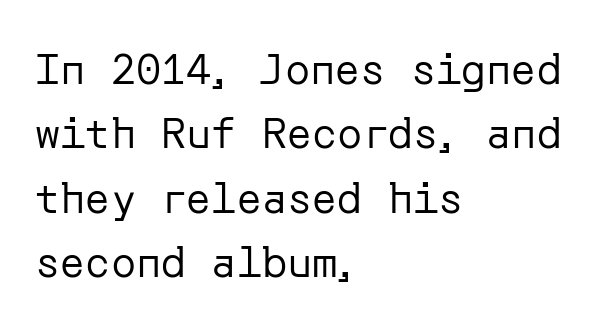
Letters rest on an invisible, unmarked baseline. Leading: standard. Teacher's note: observe the even left margin — that is flush-left alignment. Italic: no, the glyphs are upright roman. Weight: in the light-to-regular range. The type is set solid horizontally, with unmodified tracking.
